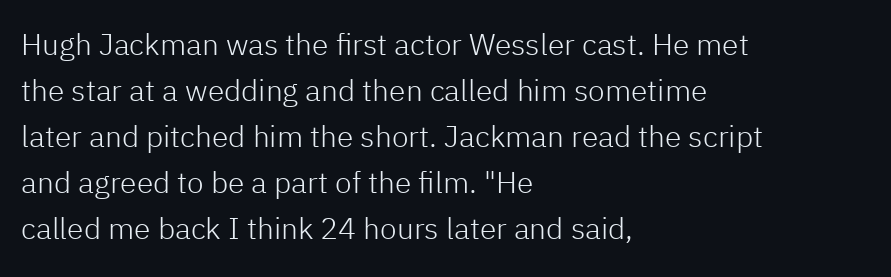
Q: Is the text bold? A: No.
Q: Is the text italic (slanted)? A: No, it is upright.
Q: Is the typeface a serif or a sans-serif typeface? A: Sans-serif.
Q: Is the text underlined? A: No.
Q: How is the paragraph aligned? A: Left-aligned.
Q: Is the spacing between letters normal or unusually wide? A: Normal.
Q: Is the spacing between lines tight, normal or loose? A: Normal.
Q: Width (condensed, normal, or wide)? A: Normal.
Q: Stroke contrast? A: Low.
Q: x-height? A: Medium.
Q: Monospaced? A: No.
